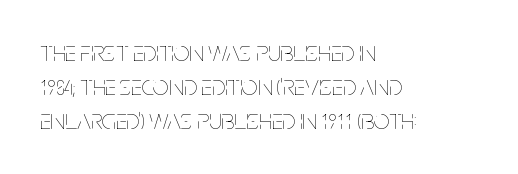
{"italic": "no", "bold": "no", "weight": "thin", "width": "condensed", "stroke_contrast": "low", "x_height": "large", "monospaced": "no", "underline": "no", "align": "left", "line_spacing_ratio": 1.21, "letter_spacing": "normal", "letter_spacing_em": 0.0, "glyph_px": 28}
